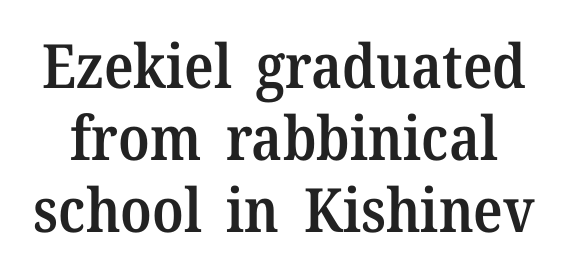
Typographic density is moderately raised because the face is semibold. Each letter's strokes conclude with small projecting serifs. The font's upright variant was chosen for this text. The rendering keeps characters at their native spacing. A clean baseline with only descenders dipping below it. Is this a fixed-width face? No — the glyphs have proportional, varying widths.
